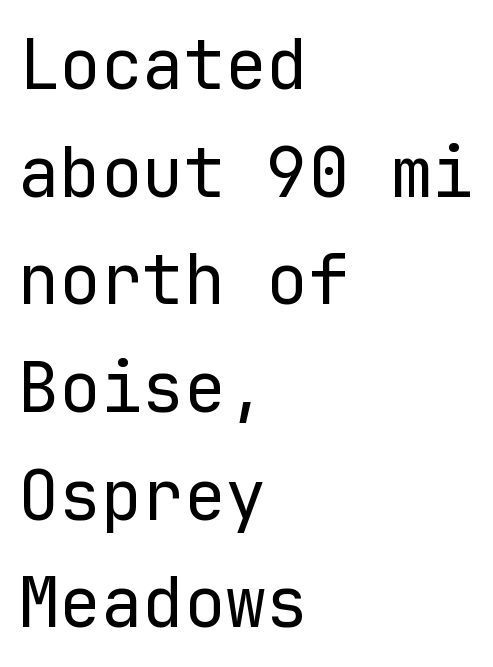
Every character here occupies the same horizontal width, giving the sample a typewriter-like rhythm. Observe the ordinary spacing: letters are neighbours, not strangers. The rows are spaced the way most documents space them. The space directly below the letters is spotless. Each line starts at the same left margin while the right side varies.
